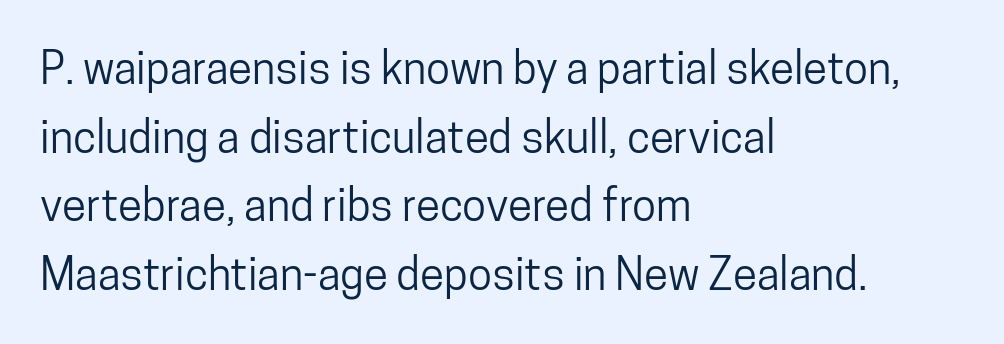
Honestly, the letter spacing is just normal — you wouldn't notice it. Upright lettering throughout. The space beneath each line is pristine and unruled. Nope, no serifs anywhere on these letters. A typesetter would call this proportional, since set widths differ per character. Line spacing here is normal.
